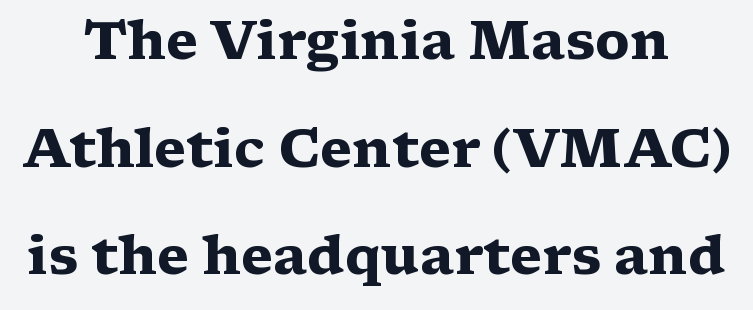
The line-height multiplier appears high, well above default. Students, note that the glyphs here touch the page at normal intervals. The passage shown is not underscored anywhere. The text was rendered using a seriffed face with decorative stroke endings. The typography opts for an upright posture over an oblique one.
